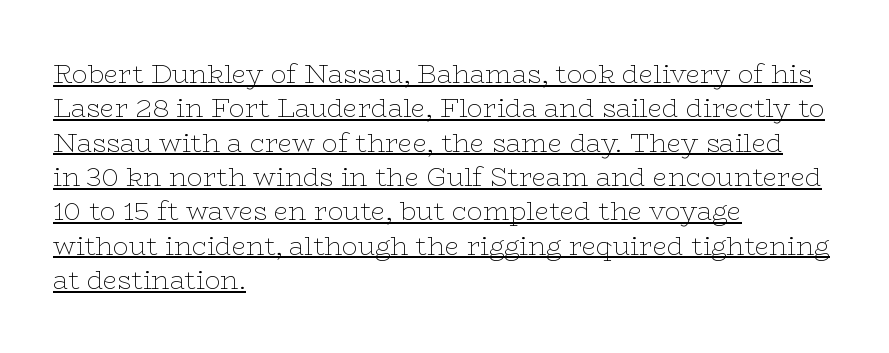
The image shows 26 px text type, upright; set left-aligned, normal line spacing (1.32x), normal letter spacing, underlined.
